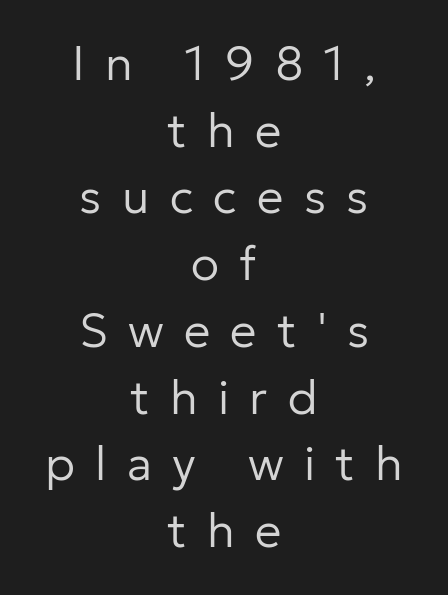
{"serif": "no", "italic": "no", "bold": "no", "weight": "regular", "width": "normal", "stroke_contrast": "low", "x_height": "medium", "monospaced": "no", "underline": "no", "align": "center", "line_spacing": "normal", "line_spacing_ratio": 1.42, "letter_spacing": "wide", "letter_spacing_em": 0.43, "glyph_px": 47}
